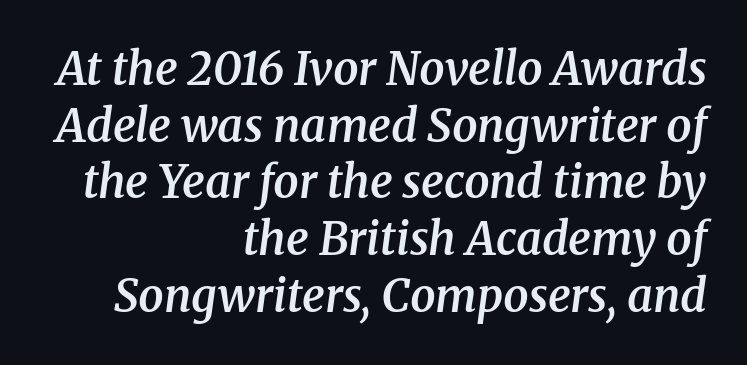
The image shows 45 px semibold serif type, italic (leaning right); set right-aligned, normal line spacing (1.26x), normal letter spacing, not underlined; medium stroke contrast and a medium x-height.
